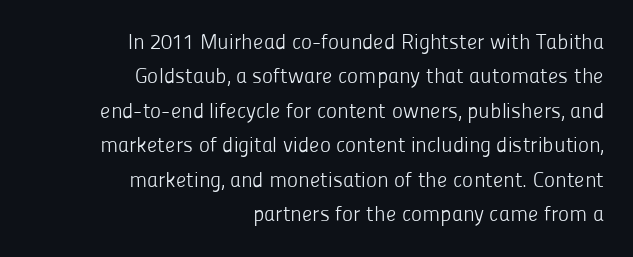
{"italic": "no", "bold": "no", "underline": "no", "align": "right", "line_spacing": "normal", "line_spacing_ratio": 1.64, "letter_spacing": "normal", "letter_spacing_em": 0.0, "glyph_px": 21}
